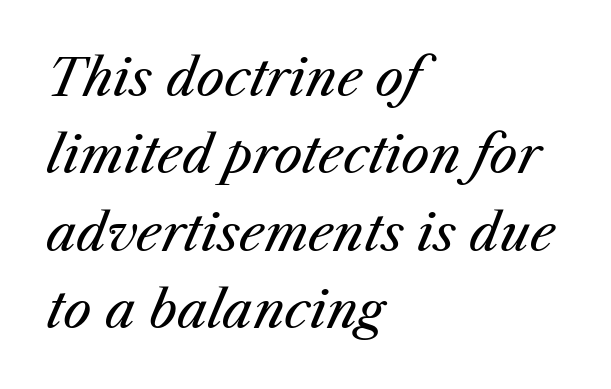
Spacing verdict: proportional, widths tailored to each character. The strip under each line holds only bare page. Horizontally, the lines are justified to the leading edge only. Inter-character spacing is left at the font's built-in metrics. The passage shown leans; its letterforms are oblique.
